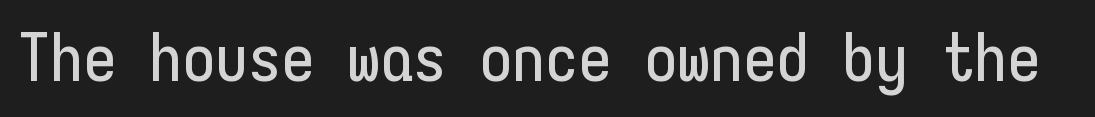
The image shows 66 px condensed sans-serif type, upright, monospaced; set normal letter spacing, not underlined; low stroke contrast and a medium x-height.
